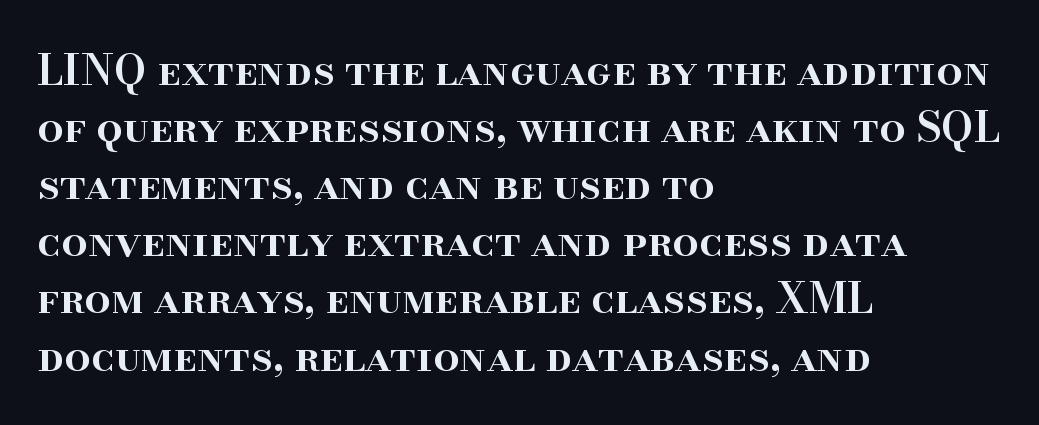
Q: Is the text bold? A: Semi-bold.
Q: Is the text italic (slanted)? A: No, it is upright.
Q: Is the typeface a serif or a sans-serif typeface? A: Serif.
Q: Is the text underlined? A: No.
Q: How is the paragraph aligned? A: Left-aligned.
Q: Is the spacing between letters normal or unusually wide? A: Normal.
Q: Is the spacing between lines tight, normal or loose? A: Normal.
Q: Width (condensed, normal, or wide)? A: Normal.
Q: Stroke contrast? A: High.
Q: x-height? A: Small.
Q: Monospaced? A: No.
